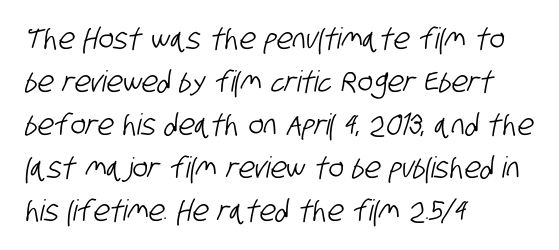
Decoration check: the copy has no underline. Spacing verdict: proportional, widths tailored to each character. A classic flush-left, rag-right setting is used for this passage. The type family on display is of the sans-serif kind. Quick note: interline space is typical. Letter spacing: default.
